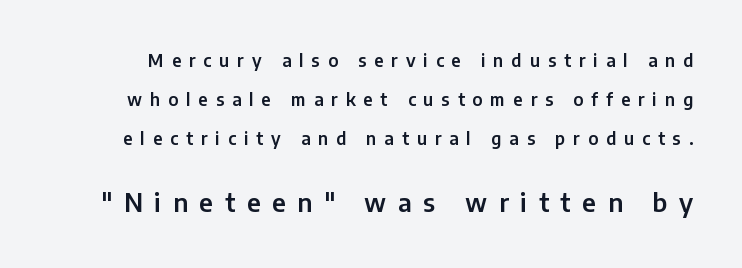
Designer's note — italics off, roman on. Caption: expanded tracking, letters set apart. Type size steps up from the first block to the second. Just letters on the line, the space beneath them empty. Leading: increased.
